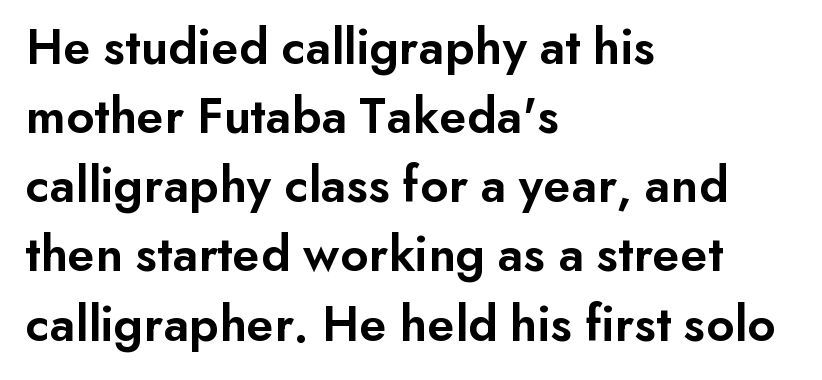
The rendering uses a moderate line-height, typical for paragraphs. Short note: letters normally spaced. Are there feet on the stems? There aren't — it's a sans. The strokes are fattened partway — semibold, not bold. Do the characters align in a grid? No, the font is proportional. Tall strokes in this sample are plumb rather than angled.
